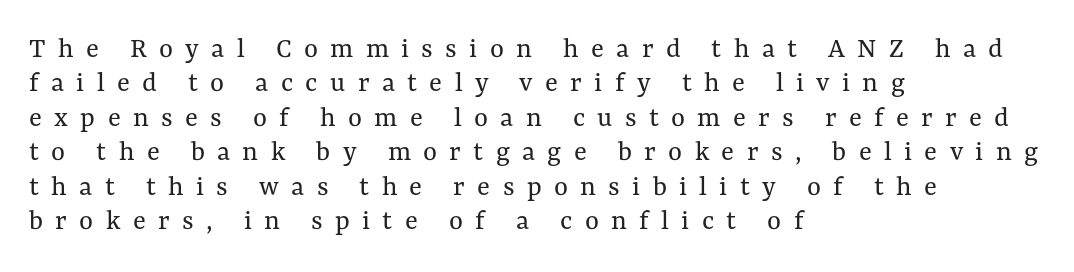
{"italic": "no", "bold": "no", "weight": "regular", "width": "normal", "stroke_contrast": "medium", "x_height": "medium", "monospaced": "no", "underline": "no", "align": "left", "line_spacing": "tight", "line_spacing_ratio": 1.15, "letter_spacing": "wide", "letter_spacing_em": 0.41, "glyph_px": 30}
